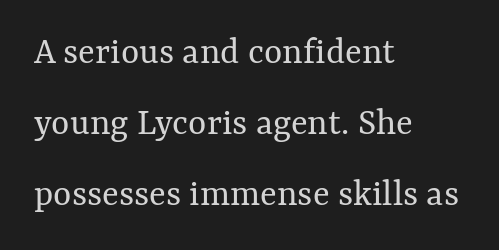
{"italic": "no", "bold": "no", "weight": "regular", "width": "normal", "stroke_contrast": "medium", "x_height": "medium", "monospaced": "no", "underline": "no", "align": "left", "line_spacing_ratio": 1.82, "letter_spacing": "normal", "letter_spacing_em": 0.0, "glyph_px": 39}
